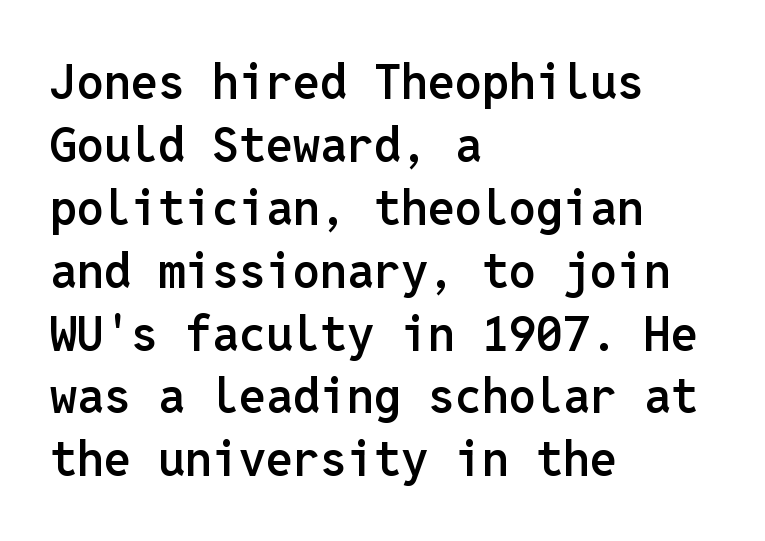
Q: Is the text bold? A: Semi-bold.
Q: Is the text italic (slanted)? A: No, it is upright.
Q: Is the typeface a serif or a sans-serif typeface? A: Sans-serif.
Q: Is the text underlined? A: No.
Q: How is the paragraph aligned? A: Left-aligned.
Q: Is the spacing between letters normal or unusually wide? A: Normal.
Q: Is the spacing between lines tight, normal or loose? A: Normal.
Q: Width (condensed, normal, or wide)? A: Normal.
Q: Stroke contrast? A: Low.
Q: x-height? A: Medium.
Q: Monospaced? A: Yes.
